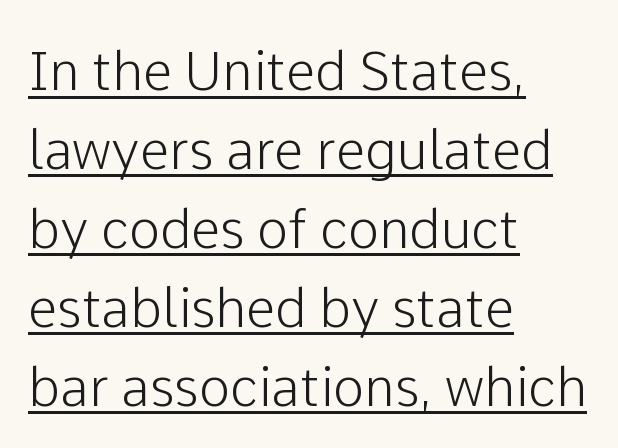
Q: Is the text italic (slanted)? A: No, it is upright.
Q: Is the typeface a serif or a sans-serif typeface? A: Sans-serif.
Q: Is the text underlined? A: Yes.
Q: How is the paragraph aligned? A: Left-aligned.
Q: Is the spacing between letters normal or unusually wide? A: Normal.
Q: Is the spacing between lines tight, normal or loose? A: Normal.
Q: Width (condensed, normal, or wide)? A: Normal.
Q: Stroke contrast? A: Low.
Q: x-height? A: Medium.
Q: Monospaced? A: No.
